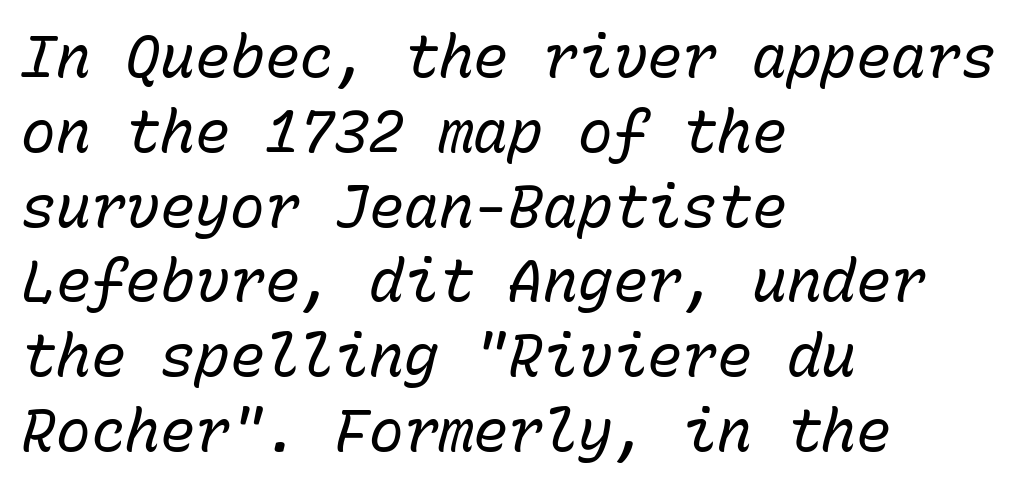
Q: Is the text bold? A: No.
Q: Is the text italic (slanted)? A: Yes, it leans right by about 15 degrees.
Q: Is the text underlined? A: No.
Q: How is the paragraph aligned? A: Left-aligned.
Q: Is the spacing between letters normal or unusually wide? A: Normal.
Q: Is the spacing between lines tight, normal or loose? A: Normal.
Q: Width (condensed, normal, or wide)? A: Normal.
Q: Stroke contrast? A: Low.
Q: x-height? A: Medium.
Q: Monospaced? A: Yes.
